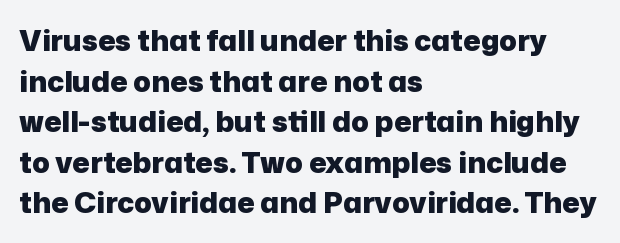
The image shows 29 px heavy sans-serif type, upright; set left-aligned, normal line spacing (1.4x), normal letter spacing, not underlined; low stroke contrast and a medium x-height.
